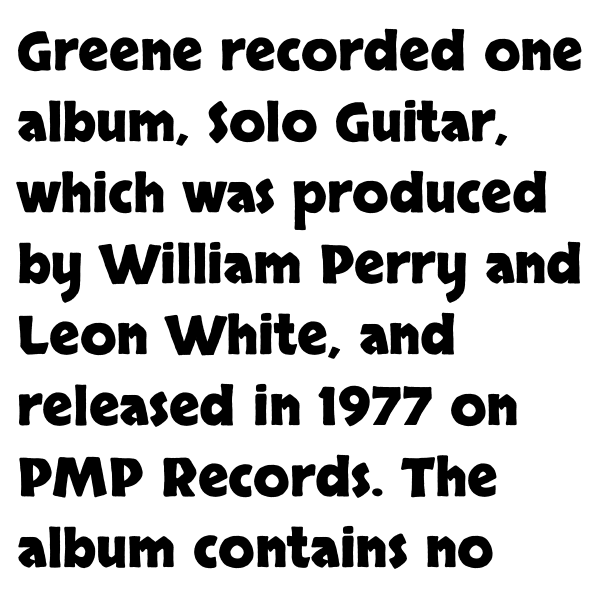
Q: Is the text bold? A: Yes.
Q: Is the text italic (slanted)? A: No, it is upright.
Q: Is the typeface a serif or a sans-serif typeface? A: Sans-serif.
Q: Is the text underlined? A: No.
Q: How is the paragraph aligned? A: Left-aligned.
Q: Is the spacing between letters normal or unusually wide? A: Normal.
Q: Is the spacing between lines tight, normal or loose? A: Normal.
Q: Width (condensed, normal, or wide)? A: Normal.
Q: Stroke contrast? A: Low.
Q: x-height? A: Large.
Q: Monospaced? A: No.
